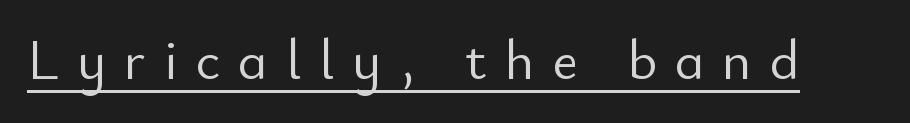
Q: Is the text bold? A: No.
Q: Is the text italic (slanted)? A: No, it is upright.
Q: Is the typeface a serif or a sans-serif typeface? A: Sans-serif.
Q: Is the text underlined? A: Yes.
Q: Is the spacing between letters normal or unusually wide? A: Unusually wide.
Q: Width (condensed, normal, or wide)? A: Normal.
Q: Stroke contrast? A: Low.
Q: x-height? A: Small.
Q: Monospaced? A: No.
